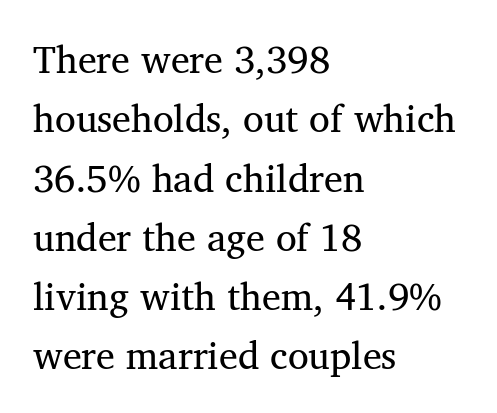
The image shows 38 px serif type; set left-aligned, normal line spacing (1.56x), normal letter spacing, not underlined; medium stroke contrast and a medium x-height.
